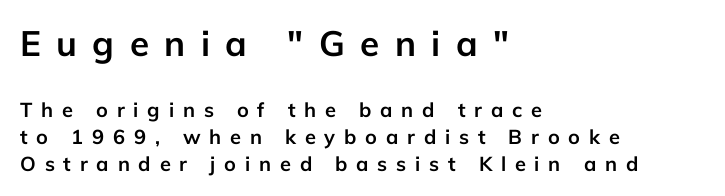
{"serif": "no", "italic": "no", "bold": "yes", "weight": "semibold", "width": "normal", "stroke_contrast": "low", "x_height": "medium", "monospaced": "no", "underline": "no", "align": "left", "line_spacing": "normal", "line_spacing_ratio": 1.36, "letter_spacing": "wide", "letter_spacing_em": 0.44, "larger_block": "first", "size_ratio": 1.75, "glyph_px": 35}
